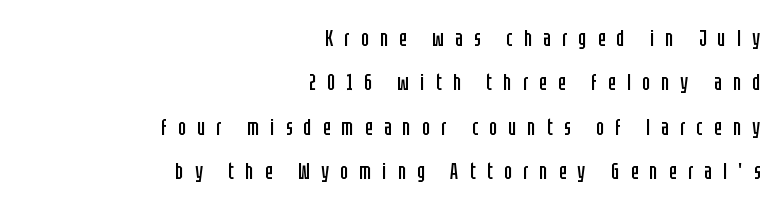
Q: Is the text bold? A: No.
Q: Is the text italic (slanted)? A: No, it is upright.
Q: Is the text underlined? A: No.
Q: How is the paragraph aligned? A: Right-aligned.
Q: Is the spacing between letters normal or unusually wide? A: Unusually wide.
Q: Is the spacing between lines tight, normal or loose? A: Loose.
